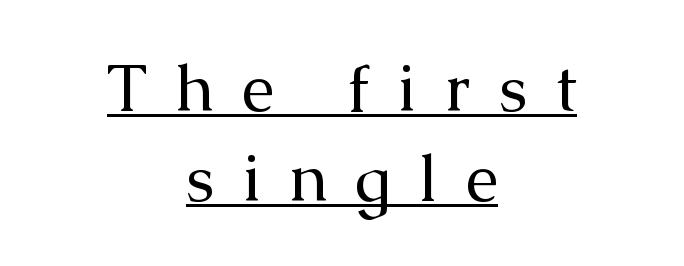
Line spacing here is normal. A typesetter would label this face a serif. This is the regular roman posture of the typeface. Honestly, the underline is the first thing you notice here. The strokes carry an ordinary text weight at most.
